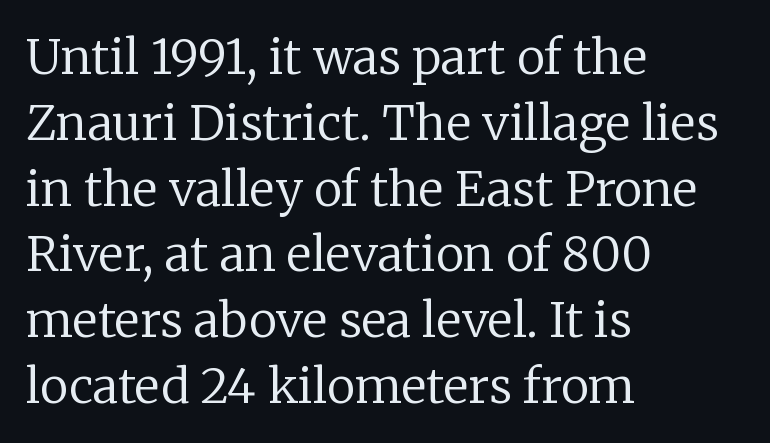
{"serif": "yes", "italic": "no", "bold": "no", "weight": "regular", "width": "normal", "stroke_contrast": "low", "x_height": "medium", "monospaced": "no", "underline": "no", "align": "left", "line_spacing": "normal", "line_spacing_ratio": 1.37, "letter_spacing": "normal", "letter_spacing_em": 0.0, "glyph_px": 48}
